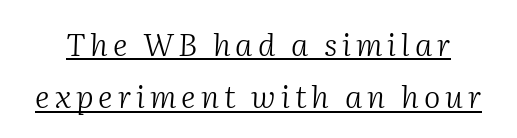
Notice how a bar underscores the lettering throughout. I'd call this a serif setting — the letters wear small feet. Reading down the column, the eye jumps a familiar distance to each next line. Is the type heavy? It reads as light-to-regular instead.
